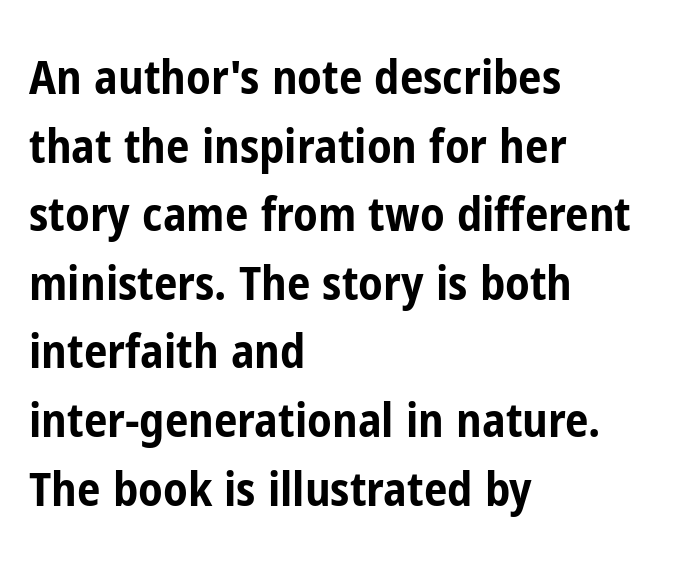
The image shows 47 px bold, condensed sans-serif type, upright; set left-aligned, normal line spacing (1.46x), normal letter spacing, not underlined; low stroke contrast and a medium x-height.
